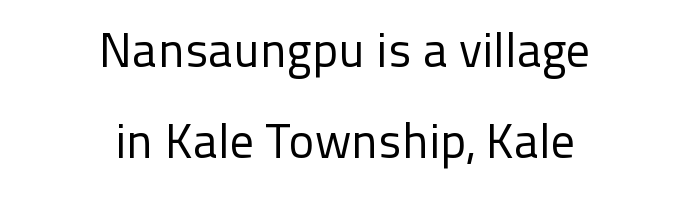
The image shows 48 px regular-weight sans-serif type, upright; set centered, line spacing 1.89x, normal letter spacing, not underlined; low stroke contrast and a medium x-height.
